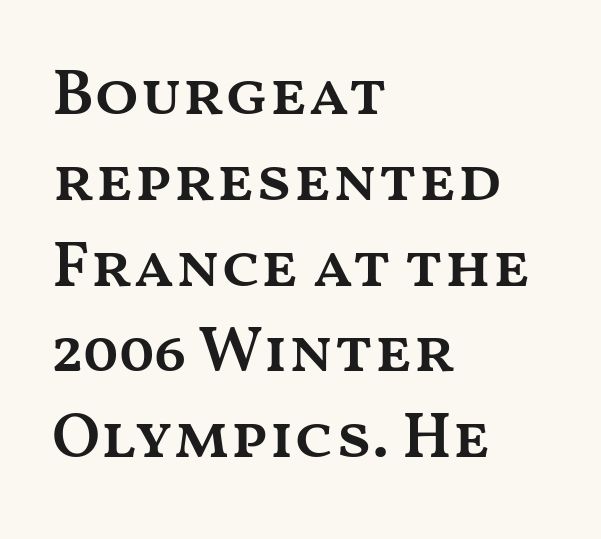
The leading is moderate, giving the passage an even texture. Any mark beneath the type? The region is blank. You could not count columns in this text — the font is proportionally spaced. The passage shown has conventional tracking throughout. Where is the straight margin? On the left. Posture: straight, roman, zero tilt.
